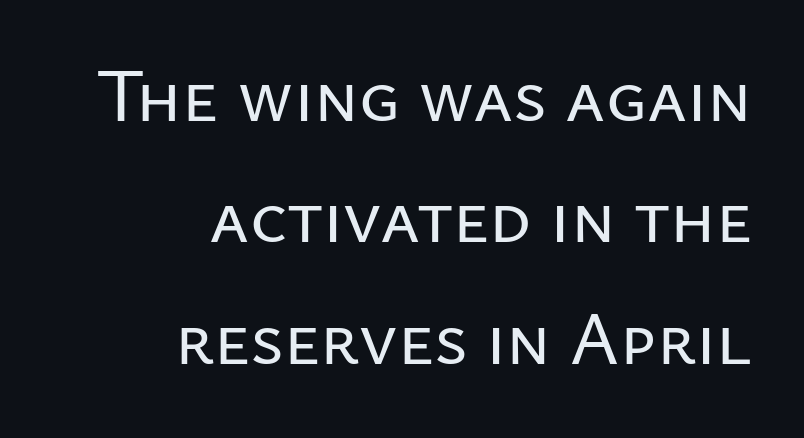
{"serif": "no", "italic": "no", "width": "normal", "stroke_contrast": "low", "x_height": "medium", "monospaced": "no", "underline": "no", "align": "right", "line_spacing": "normal", "line_spacing_ratio": 1.62, "letter_spacing": "normal", "letter_spacing_em": 0.0, "glyph_px": 75}
